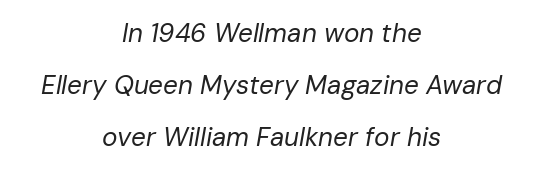
The image shows 26 px text type, italic (leaning right); set centered, loose line spacing (2.0x), normal letter spacing, not underlined.
